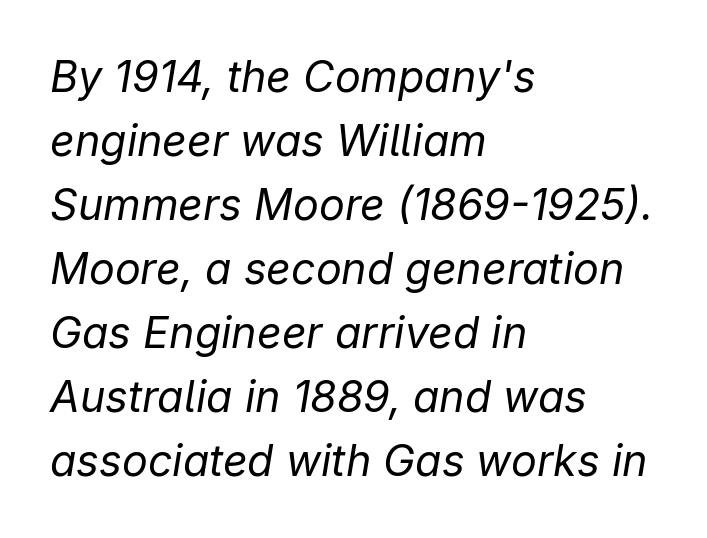
The rag falls on the right side of this text block. Is this a heavy cut? Hardly; it is regular or lighter. Clear beneath every line of the passage. Is there much room between lines? A standard amount, neither cramped nor airy. Does extra space separate the letters? No, they use regular spacing.
